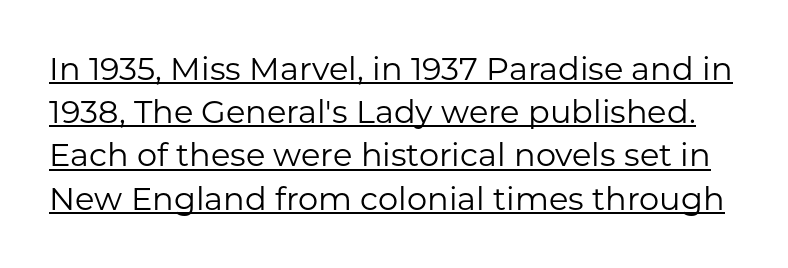
Q: Is the text bold? A: No.
Q: Is the text italic (slanted)? A: No, it is upright.
Q: Is the typeface a serif or a sans-serif typeface? A: Sans-serif.
Q: Is the text underlined? A: Yes.
Q: Is the spacing between letters normal or unusually wide? A: Normal.
Q: Is the spacing between lines tight, normal or loose? A: Normal.
Q: Width (condensed, normal, or wide)? A: Normal.
Q: Stroke contrast? A: Low.
Q: x-height? A: Medium.
Q: Monospaced? A: No.
